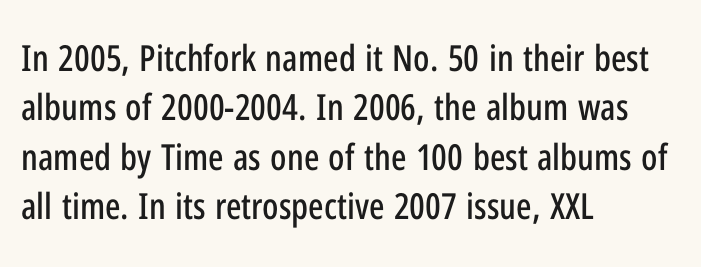
{"serif": "no", "italic": "no", "width": "condensed", "stroke_contrast": "low", "x_height": "medium", "monospaced": "no", "underline": "no", "align": "left", "line_spacing": "normal", "line_spacing_ratio": 1.37, "letter_spacing": "normal", "letter_spacing_em": 0.0, "glyph_px": 36}
